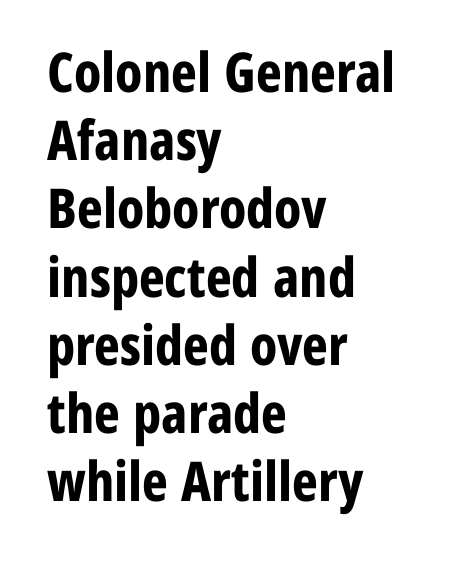
Spacing verdict: proportional, widths tailored to each character. Characters follow at the spacing the type designer built in. The type family on display is of the sans-serif kind. The characters look thick and weighty, a clear bold.
